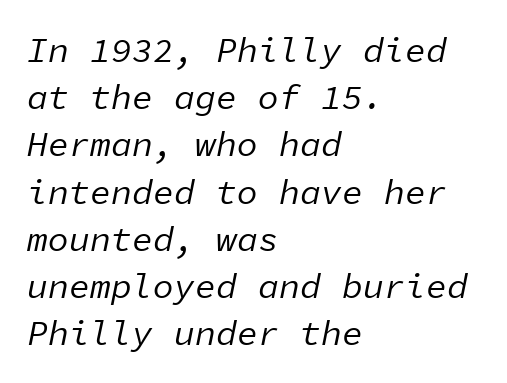
Q: Is the text bold? A: No.
Q: Is the text italic (slanted)? A: Yes, it leans right by about 11 degrees.
Q: Is the text underlined? A: No.
Q: How is the paragraph aligned? A: Left-aligned.
Q: Is the spacing between letters normal or unusually wide? A: Normal.
Q: Is the spacing between lines tight, normal or loose? A: Normal.
Q: Width (condensed, normal, or wide)? A: Normal.
Q: Stroke contrast? A: Low.
Q: x-height? A: Medium.
Q: Monospaced? A: Yes.
